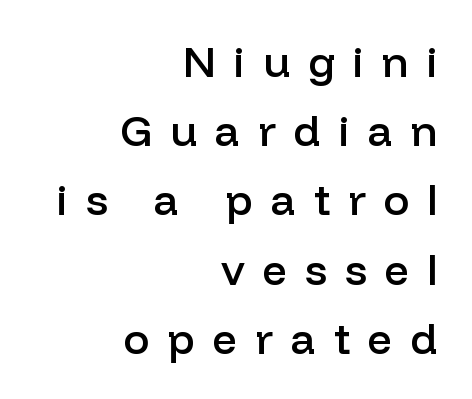
The image shows 43 px semibold sans-serif type, upright; set right-aligned, normal line spacing (1.61x), unusually wide letter spacing (+0.42 em), not underlined; low stroke contrast and a medium x-height.
